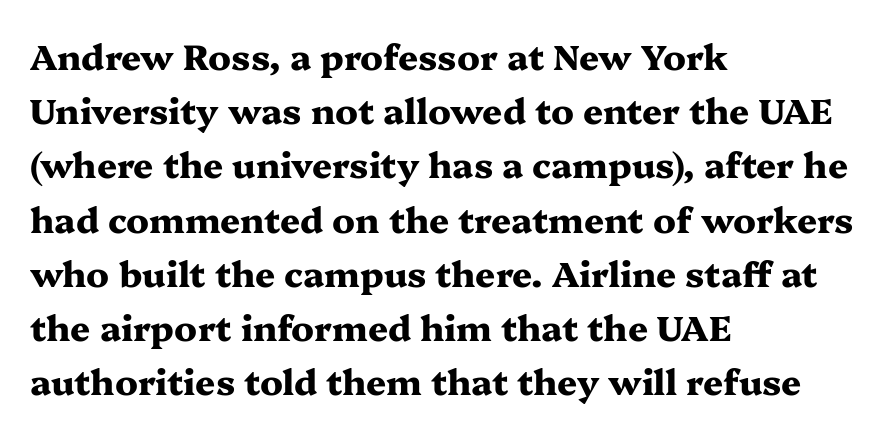
{"serif": "yes", "italic": "no", "bold": "yes", "weight": "heavy", "width": "wide", "stroke_contrast": "medium", "x_height": "medium", "monospaced": "no", "underline": "no", "align": "left", "line_spacing": "normal", "line_spacing_ratio": 1.55, "letter_spacing": "normal", "letter_spacing_em": 0.0, "glyph_px": 35}
